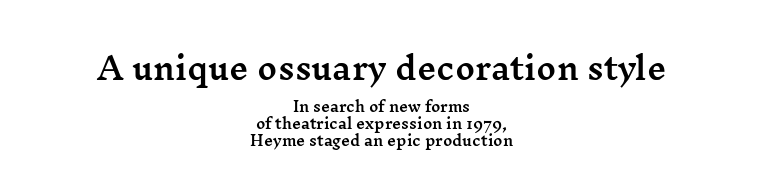
The more generous point size was reserved for the upper chunk. A roman cut, with each character standing at attention. What kind of face is this? One with serifs. A student would call this center alignment; a typographer would say set centered. Character widths vary here, with narrow letters taking less room than wide ones.
